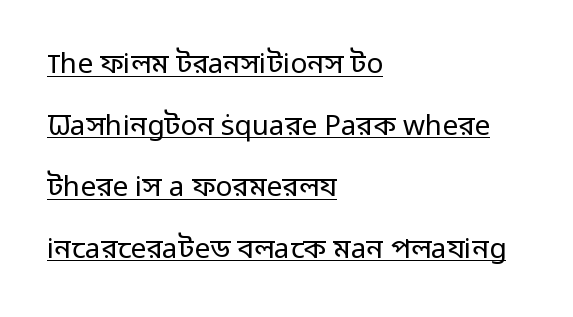
Q: Is the text bold? A: No.
Q: Is the text italic (slanted)? A: No, it is upright.
Q: Is the typeface a serif or a sans-serif typeface? A: Sans-serif.
Q: Is the text underlined? A: Yes.
Q: How is the paragraph aligned? A: Left-aligned.
Q: Is the spacing between letters normal or unusually wide? A: Normal.
Q: Is the spacing between lines tight, normal or loose? A: Loose.
Q: Width (condensed, normal, or wide)? A: Normal.
Q: Stroke contrast? A: Low.
Q: x-height? A: Medium.
Q: Monospaced? A: No.
